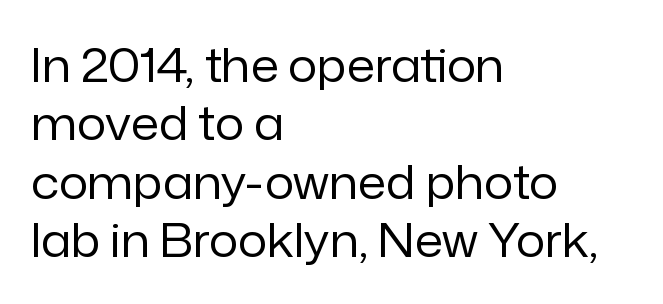
{"serif": "no", "italic": "no", "bold": "no", "weight": "regular", "width": "normal", "stroke_contrast": "low", "x_height": "medium", "monospaced": "no", "underline": "no", "align": "left", "line_spacing": "normal", "line_spacing_ratio": 1.27, "letter_spacing": "normal", "letter_spacing_em": 0.0, "glyph_px": 46}
